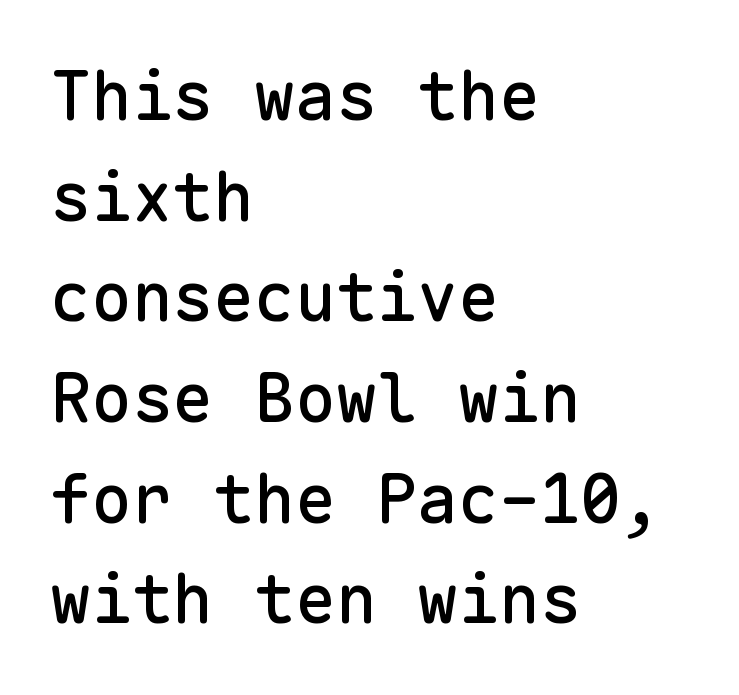
The image shows 68 px sans-serif type, upright, monospaced; set left-aligned, normal line spacing (1.48x), normal letter spacing, not underlined; low stroke contrast and a medium x-height.
